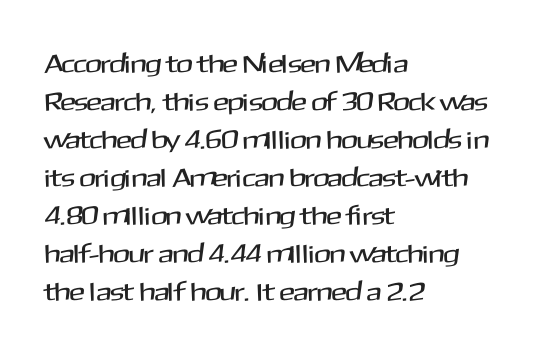
The image shows 26 px text type, upright; set left-aligned, normal line spacing (1.46x), normal letter spacing, not underlined.
